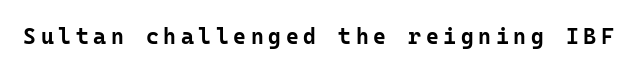
{"italic": "no", "bold": "yes", "underline": "no", "letter_spacing": "wide", "letter_spacing_em": 0.21, "glyph_px": 22}
